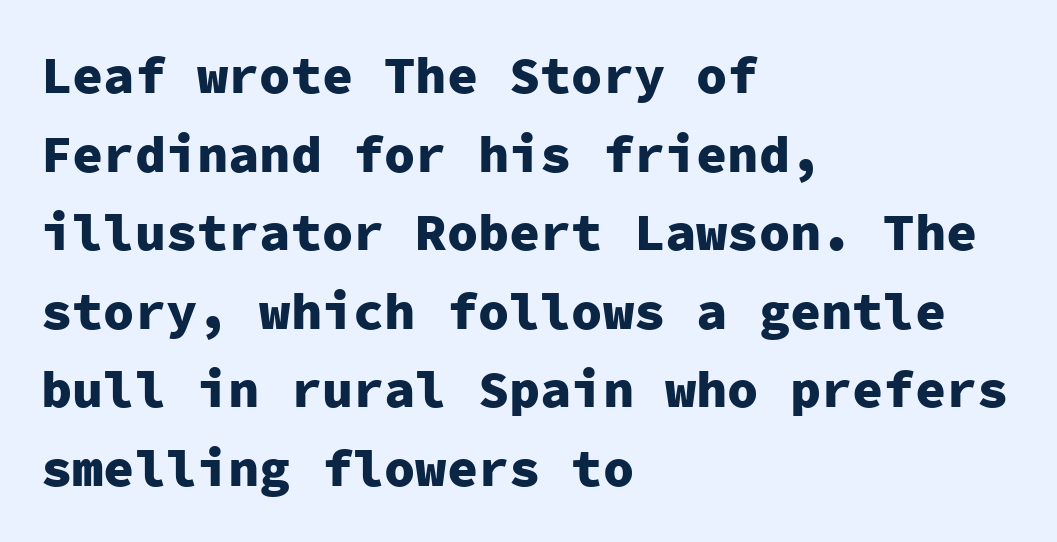
The image shows 52 px heavy sans-serif type, upright, monospaced; set left-aligned, normal line spacing (1.51x), normal letter spacing, not underlined; low stroke contrast and a medium x-height.
